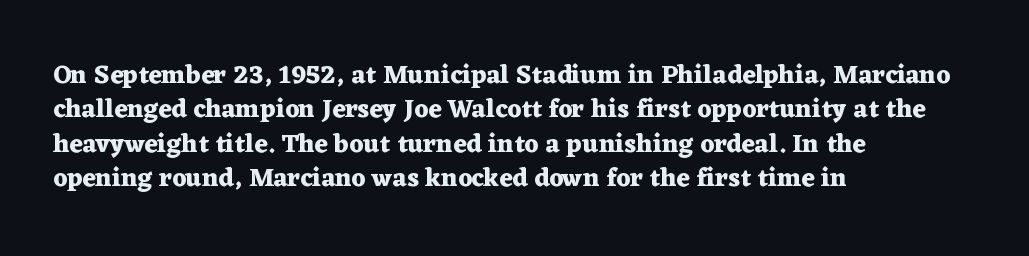
Q: Is the text bold? A: Yes.
Q: Is the text italic (slanted)? A: No, it is upright.
Q: Is the text underlined? A: No.
Q: How is the paragraph aligned? A: Left-aligned.
Q: Is the spacing between letters normal or unusually wide? A: Normal.
Q: Is the spacing between lines tight, normal or loose? A: Normal.
